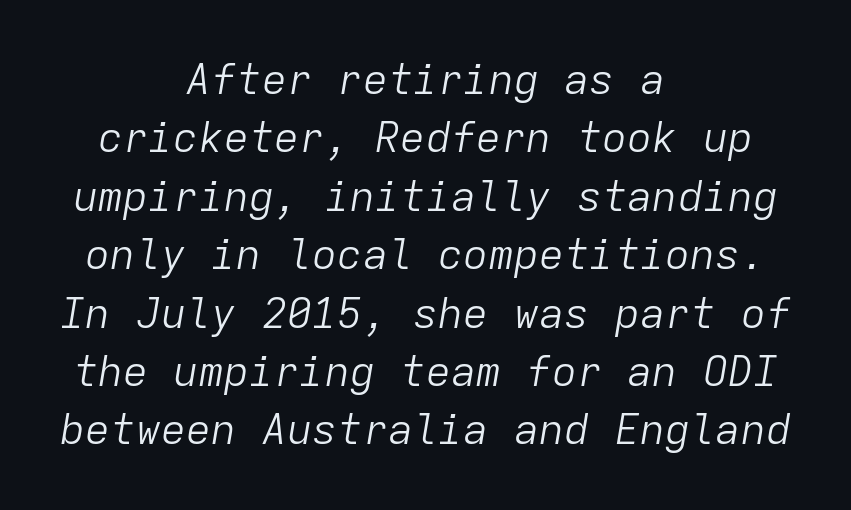
Short note: letters normally spaced. Letters have the restrained weight of plain body copy at most. Style check: oblique. This rendering uses center alignment, leaving both contours irregular but symmetric.
